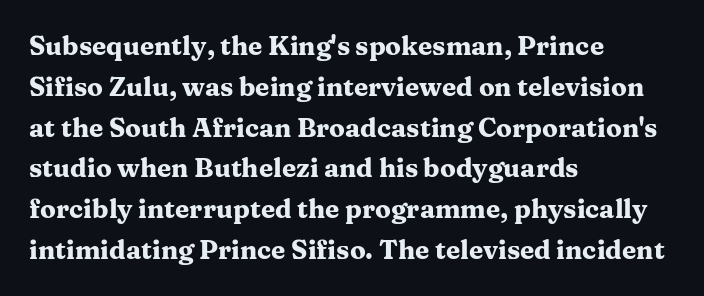
A dark, heavy texture on the line: the type is bold. Characters follow at the spacing the type designer built in. The designer left line spacing at the default. Unmarked baselines from the first word to the last. Posture: vertical.
